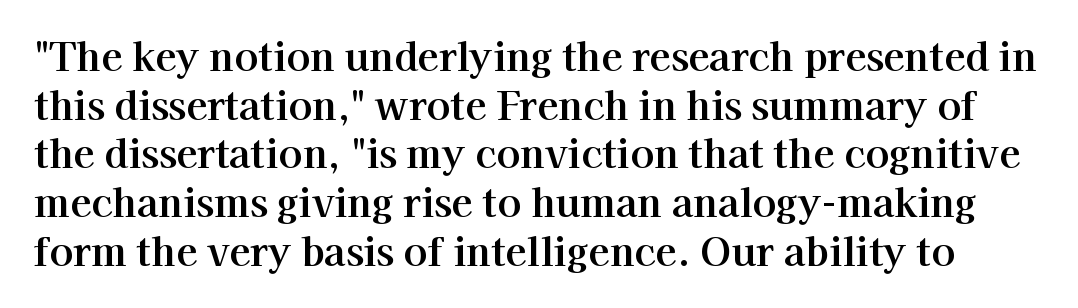
Check where the strokes stop: tiny serifs finish them off. Think of a printed novel: that variable character pitch is what you see here. Does the leading feel generous? No, just average. Spacing between characters is what you'd get straight out of the box.
